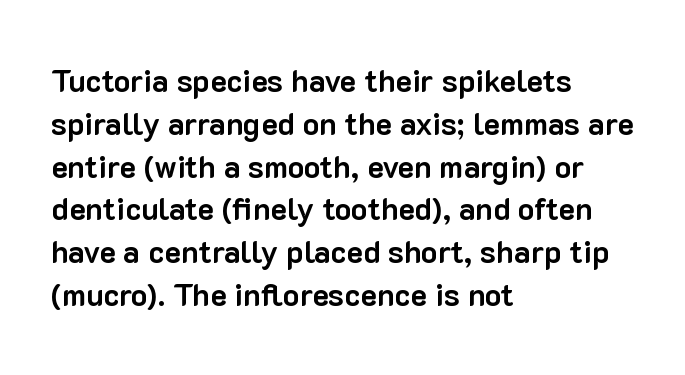
The image shows 31 px bold sans-serif type, upright; set left-aligned, normal line spacing (1.38x), normal letter spacing, not underlined; low stroke contrast and a medium x-height.
